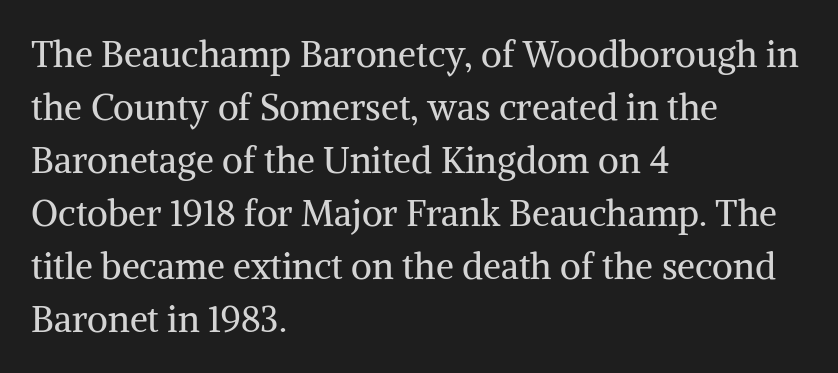
{"serif": "yes", "italic": "no", "bold": "no", "weight": "regular", "width": "normal", "stroke_contrast": "medium", "x_height": "medium", "monospaced": "no", "underline": "no", "align": "left", "line_spacing": "normal", "line_spacing_ratio": 1.47, "letter_spacing": "normal", "letter_spacing_em": 0.0, "glyph_px": 36}
